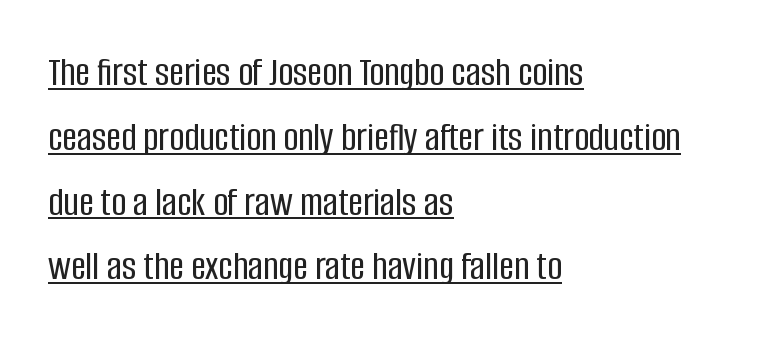
Each letter's strokes conclude bluntly, with no projecting serifs. Compared with typical paragraphs, the rows here are spaced about the same. What decoration does the sample have? An underline. You could call the tracking neutral — neither tight nor loose.
